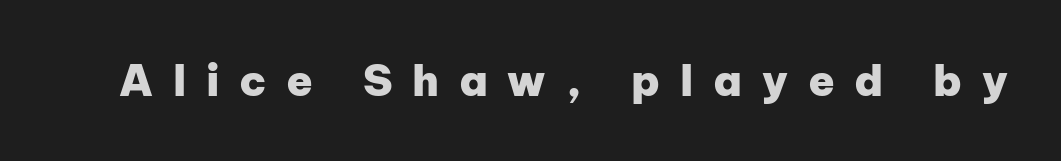
{"serif": "no", "italic": "no", "bold": "yes", "weight": "heavy", "width": "normal", "stroke_contrast": "low", "x_height": "medium", "monospaced": "no", "underline": "no", "letter_spacing": "wide", "letter_spacing_em": 0.46, "glyph_px": 43}
